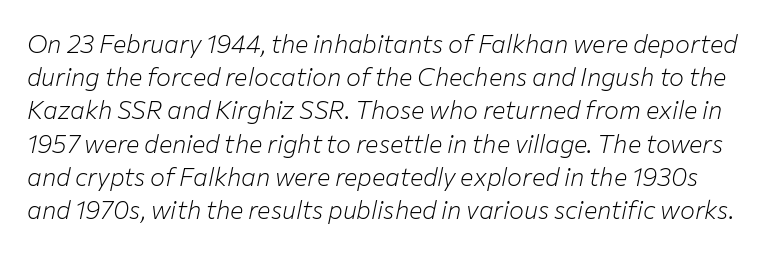
The image shows 25 px text type, italic (leaning right); set normal line spacing (1.33x), normal letter spacing, not underlined.
